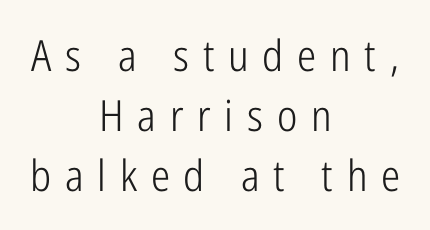
Do the characters align in a grid? No, the font is proportional. The space between consecutive lines is moderate. These lines are composed in type without serifs. A bare baseline throughout the passage. This rendering widens character spacing well past its baseline value. A centered setting, common on invitations and titles, is used for this passage.
